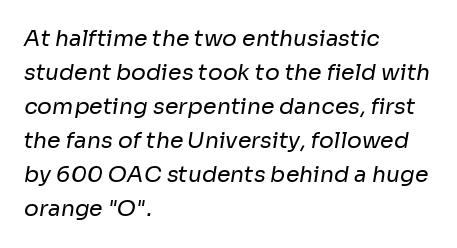
{"bold": "no", "underline": "no", "align": "left", "line_spacing": "normal", "line_spacing_ratio": 1.55, "letter_spacing": "normal", "letter_spacing_em": 0.0, "glyph_px": 22}
